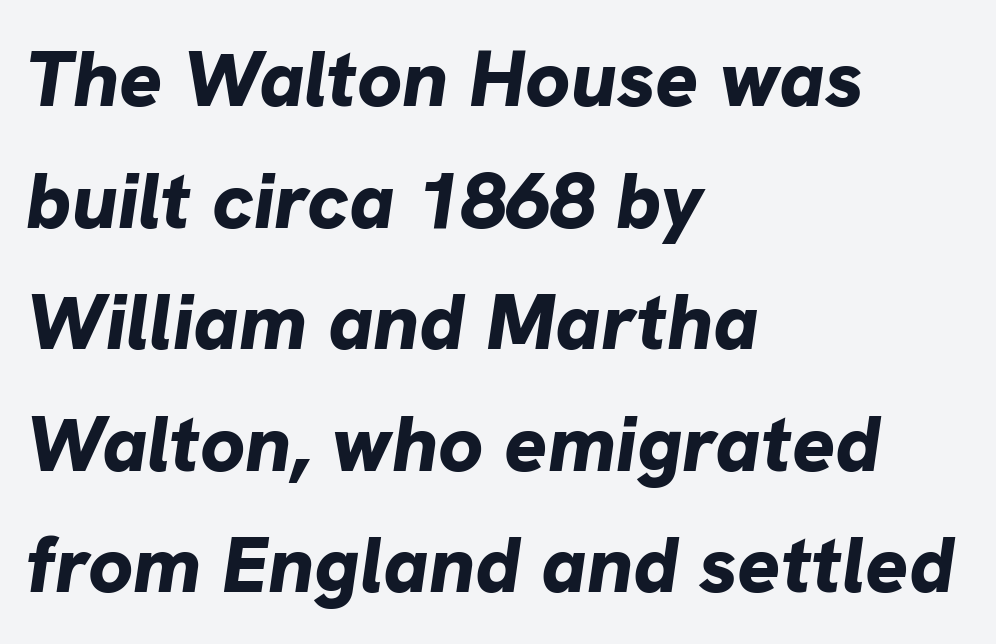
{"italic": "yes", "lean": "right", "slant_degrees": 8, "bold": "yes", "weight": "bold", "width": "normal", "stroke_contrast": "low", "x_height": "medium", "monospaced": "no", "underline": "no", "align": "left", "line_spacing": "normal", "line_spacing_ratio": 1.52, "letter_spacing": "normal", "letter_spacing_em": 0.0, "glyph_px": 80}
